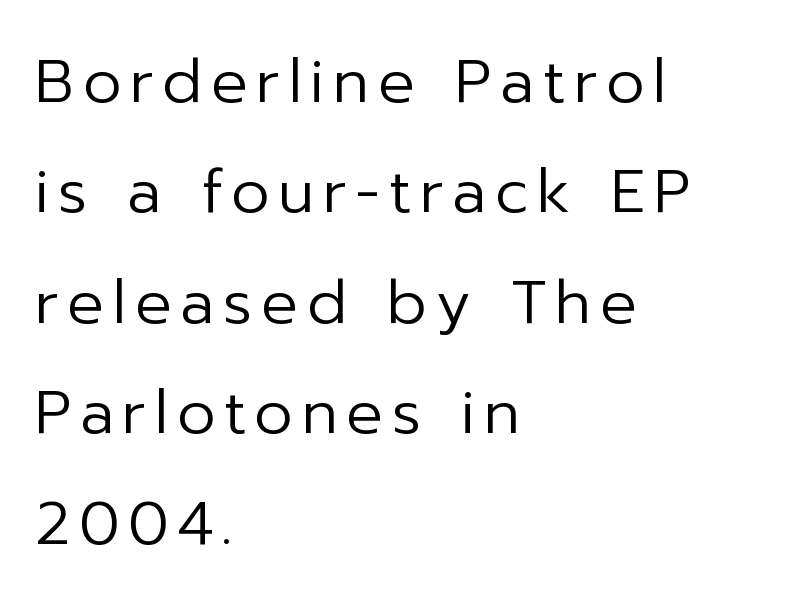
{"serif": "no", "italic": "no", "bold": "no", "weight": "regular", "width": "normal", "stroke_contrast": "low", "x_height": "medium", "monospaced": "no", "underline": "no", "align": "left", "line_spacing_ratio": 1.81, "glyph_px": 61}
